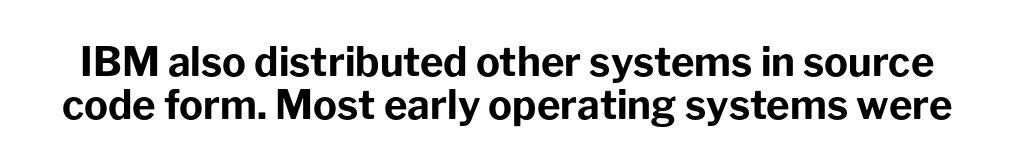
The image shows 40 px bold sans-serif type, upright; set tight line spacing (1.07x), normal letter spacing, not underlined; low stroke contrast and a medium x-height.
